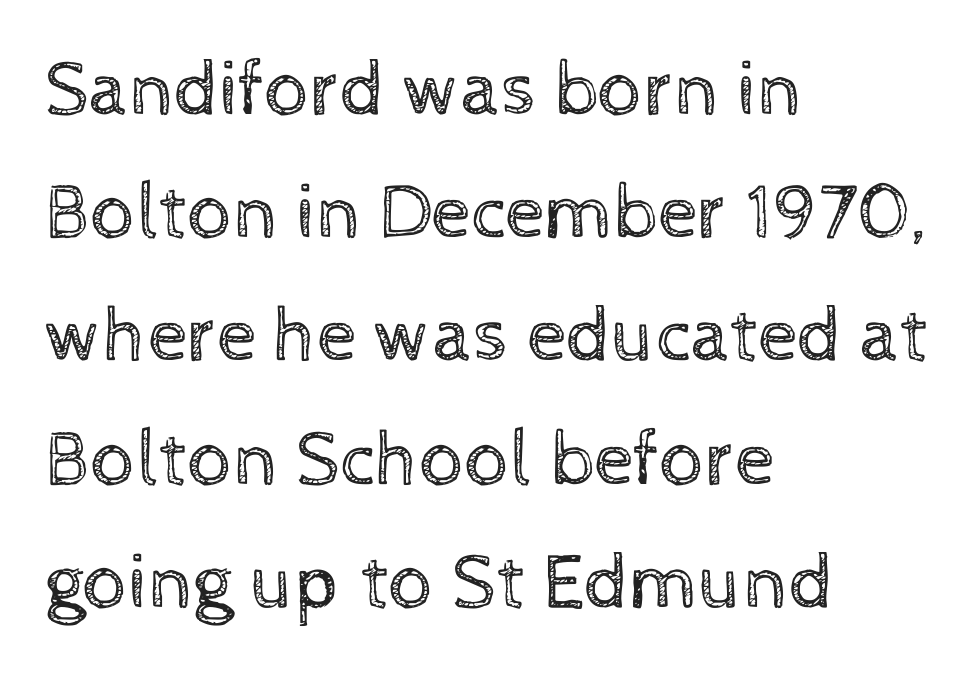
Plain, unruled lines of type. Students, observe: this is what conventionally led text looks like. You could not count columns in this text — the font is proportionally spaced. Posture: vertical. Compared with typical body copy, the letter spacing here is the same. The strokes are not fattened; the text isn't bold.
